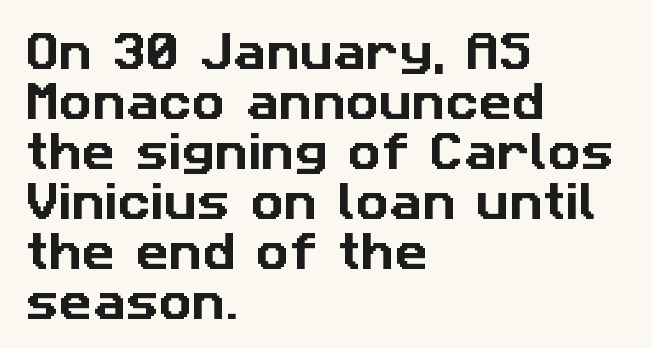
{"serif": "no", "width": "normal", "stroke_contrast": "low", "x_height": "medium", "monospaced": "no", "underline": "no", "align": "left", "line_spacing_ratio": 1.22, "letter_spacing": "normal", "letter_spacing_em": 0.0, "glyph_px": 41}
